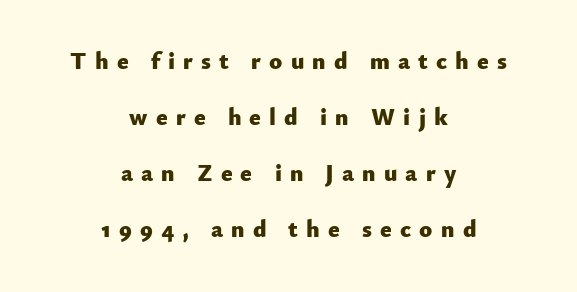
Q: Is the text bold? A: Yes.
Q: Is the text italic (slanted)? A: No, it is upright.
Q: Is the text underlined? A: No.
Q: How is the paragraph aligned? A: Centered.
Q: Is the spacing between letters normal or unusually wide? A: Unusually wide.
Q: Is the spacing between lines tight, normal or loose? A: Loose.
